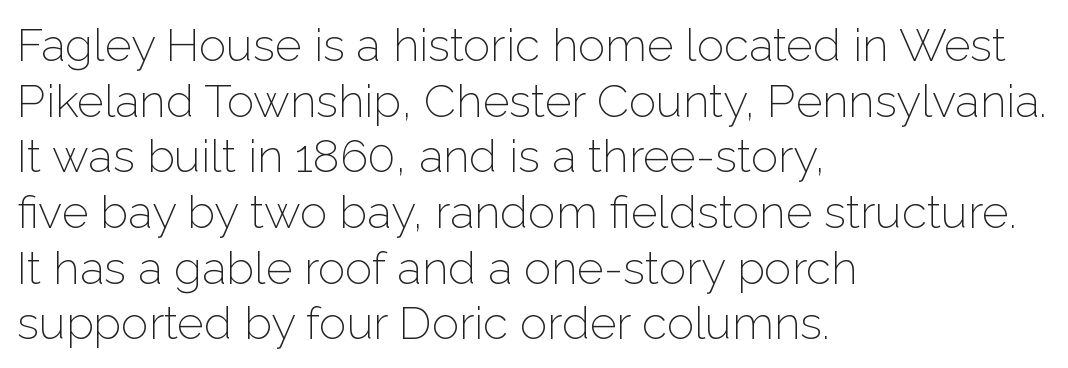
The image shows 46 px light sans-serif type, upright; set left-aligned, line spacing 1.21x, normal letter spacing, not underlined; low stroke contrast and a medium x-height.
